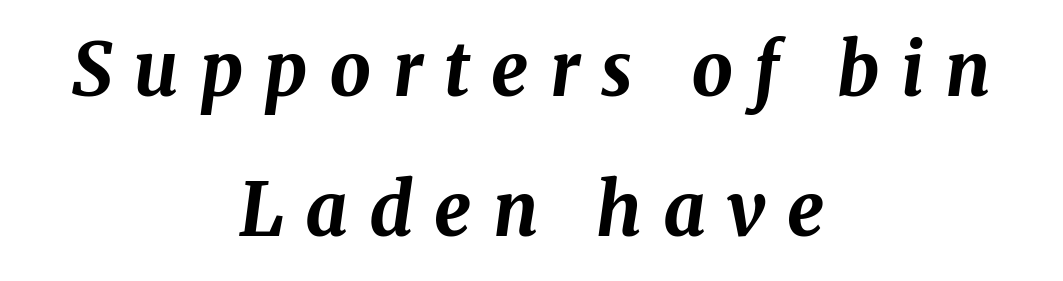
The image shows 73 px bold type, italic (leaning right); set centered, loose line spacing (1.92x), unusually wide letter spacing (+0.29 em), not underlined; medium stroke contrast and a medium x-height.
